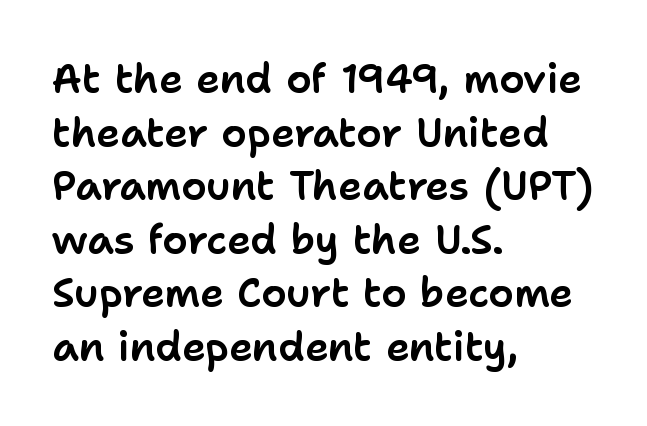
Whoever set this chose a conventional vertical rhythm. A typesetter would mark this as roman, not italic. Anything drawn beneath the words? Only blank space. Grotesque or geometric, the face here clearly has no serifs.
